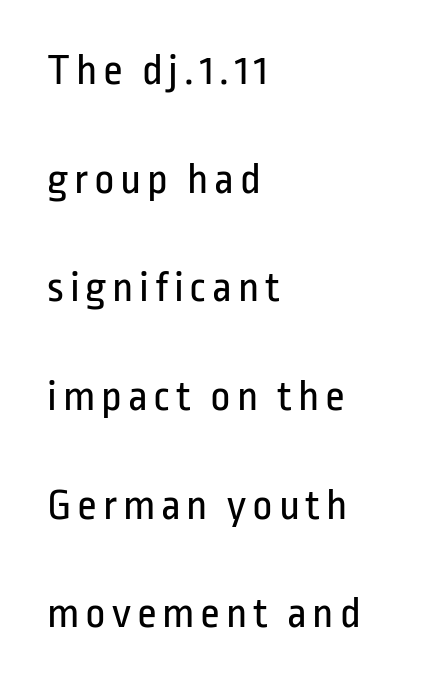
Q: Is the text bold? A: No.
Q: Is the text italic (slanted)? A: No, it is upright.
Q: Is the typeface a serif or a sans-serif typeface? A: Sans-serif.
Q: Is the text underlined? A: No.
Q: How is the paragraph aligned? A: Left-aligned.
Q: Is the spacing between lines tight, normal or loose? A: Loose.
Q: Width (condensed, normal, or wide)? A: Condensed.
Q: Stroke contrast? A: Low.
Q: x-height? A: Medium.
Q: Monospaced? A: No.
